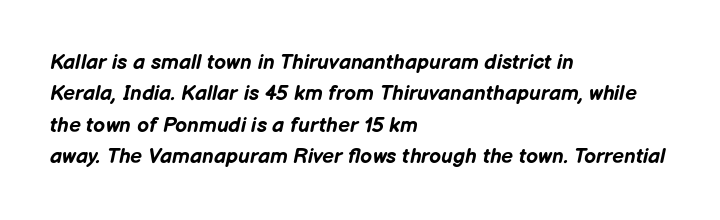
The image shows 21 px bold type, italic (leaning right); set left-aligned, normal line spacing (1.49x), normal letter spacing, not underlined.
